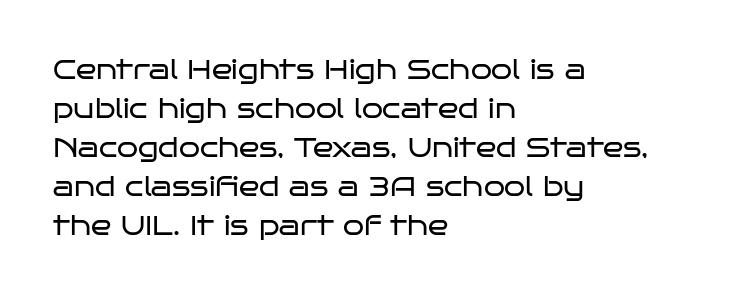
The image shows 27 px text type, upright; set left-aligned, normal line spacing (1.44x), normal letter spacing, not underlined.
